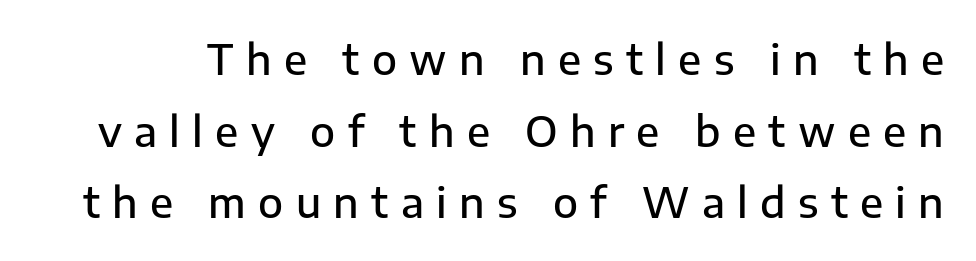
As a designer I'd log this as weight 600, semibold. Looks like regular typesetting: each glyph gets only the width it needs. Look at the tracking — it's clearly loosened, letters drifting apart. The rendering shows plain stroke endings on the letterforms — a sans-serif design. Does the lettering tilt? It doesn't — this is upright. Decoration check: the copy has no underline.
